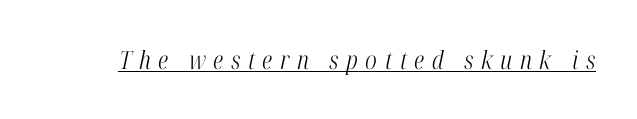
{"italic": "yes", "lean": "right", "slant_degrees": 12, "bold": "no", "underline": "yes", "letter_spacing": "wide", "letter_spacing_em": 0.3, "glyph_px": 25}
